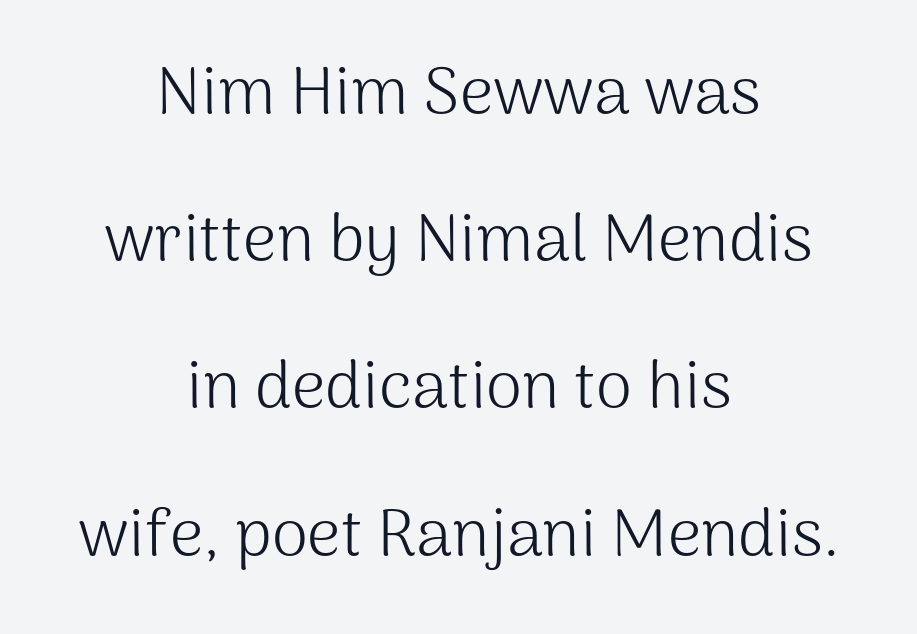
{"serif": "no", "italic": "no", "bold": "no", "weight": "light", "width": "normal", "stroke_contrast": "medium", "x_height": "medium", "monospaced": "no", "underline": "no", "align": "center", "line_spacing": "loose", "line_spacing_ratio": 2.23, "letter_spacing": "normal", "letter_spacing_em": 0.0, "glyph_px": 66}
